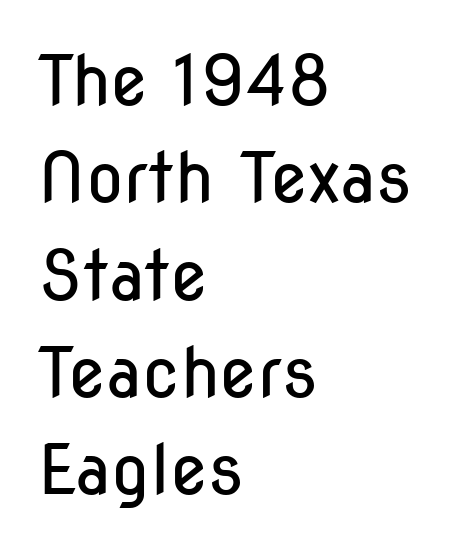
{"serif": "no", "italic": "no", "bold": "no", "weight": "regular", "width": "condensed", "stroke_contrast": "low", "x_height": "medium", "monospaced": "no", "underline": "no", "align": "left", "line_spacing": "normal", "line_spacing_ratio": 1.41, "letter_spacing": "normal", "letter_spacing_em": 0.0, "glyph_px": 69}
